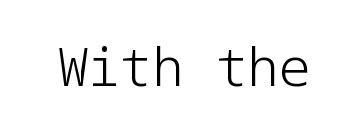
The image shows 53 px light sans-serif type, upright; set normal letter spacing, not underlined; low stroke contrast and a medium x-height.
